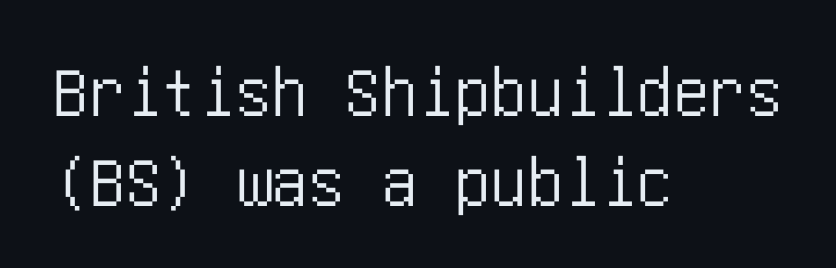
Clear beneath every line of the passage. Horizontal alignment here is leftward, the default for most running prose. This sample uses a sans-serif face. Characters remain perfectly vertical along every line. Observe the ordinary spacing: letters are neighbours, not strangers.
